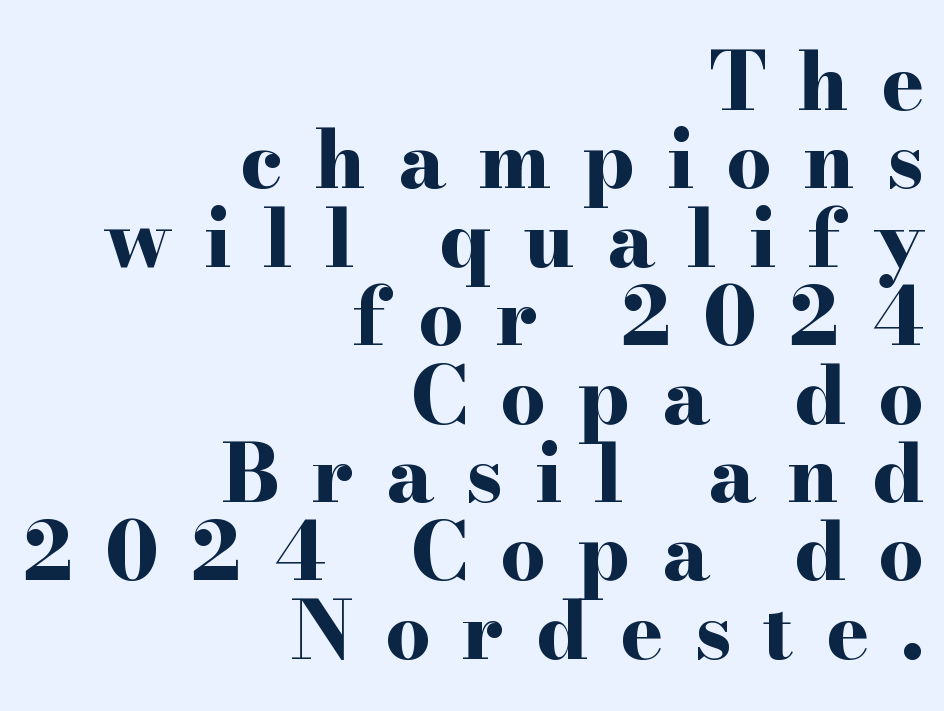
The image shows 80 px bold, wide serif type, upright; set right-aligned, tight line spacing (0.98x), unusually wide letter spacing (+0.4 em), not underlined; high stroke contrast and a small x-height.
